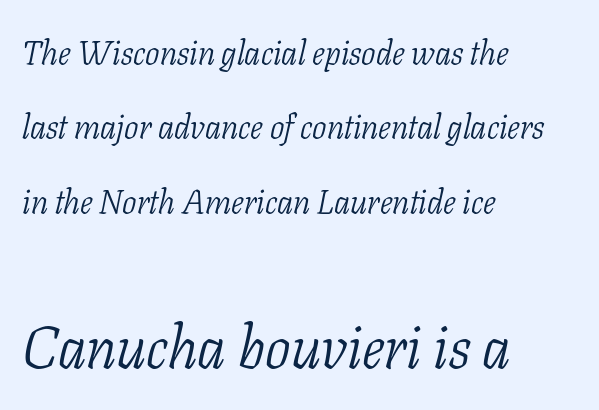
The image shows 60 px light, condensed serif type, italic (leaning right); set left-aligned, loose line spacing (2.19x), normal letter spacing, not underlined; the second (bottom) block is 1.76x larger; low stroke contrast and a medium x-height.
